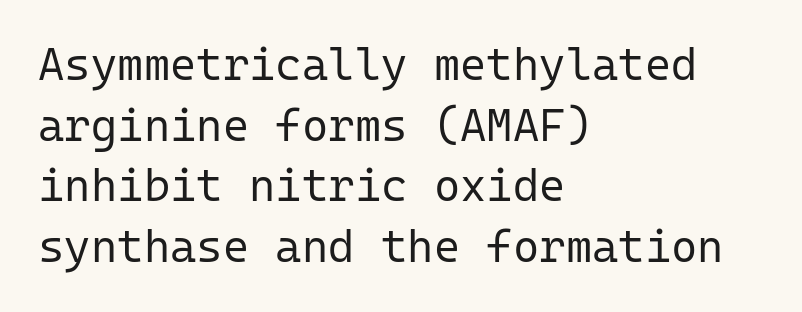
The image shows 45 px regular-weight sans-serif type, upright, monospaced; set left-aligned, normal line spacing (1.35x), normal letter spacing, not underlined; low stroke contrast and a medium x-height.
